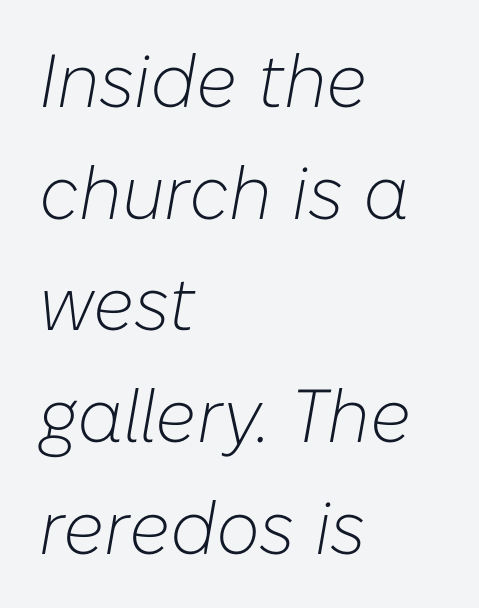
The weight would be labelled regular, book, light, or lighter still. One glance says typical: line gaps are just what's usual. Any mark beneath the type? The region is blank. The passage is arranged the way most books set body copy — flush left.
